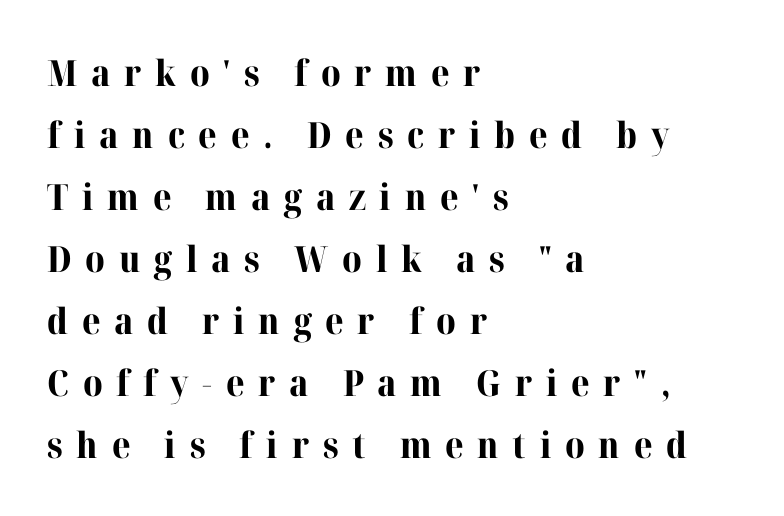
The image shows 36 px bold serif type, upright; set left-aligned, line spacing 1.72x, unusually wide letter spacing (+0.38 em), not underlined; high stroke contrast and a medium x-height.
